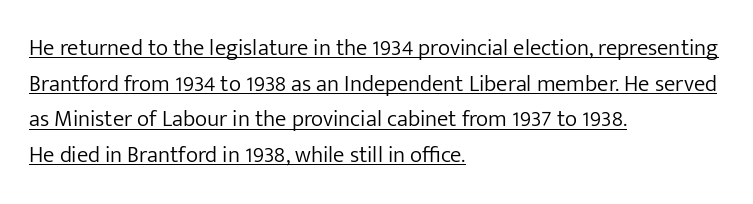
Q: Is the text bold? A: No.
Q: Is the text italic (slanted)? A: No, it is upright.
Q: Is the text underlined? A: Yes.
Q: How is the paragraph aligned? A: Left-aligned.
Q: Is the spacing between letters normal or unusually wide? A: Normal.
Q: Is the spacing between lines tight, normal or loose? A: Normal.
